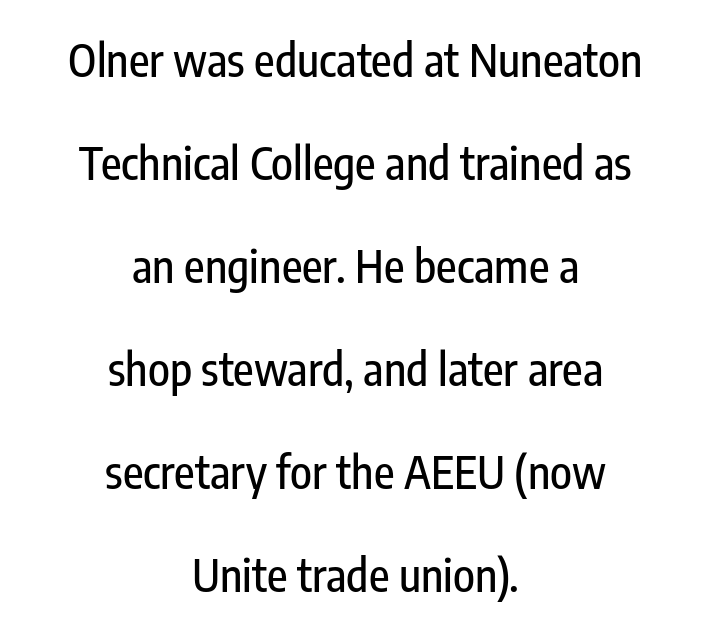
{"serif": "no", "italic": "no", "width": "condensed", "stroke_contrast": "low", "x_height": "medium", "monospaced": "no", "underline": "no", "align": "center", "line_spacing": "loose", "line_spacing_ratio": 2.29, "letter_spacing": "normal", "letter_spacing_em": 0.0, "glyph_px": 45}
